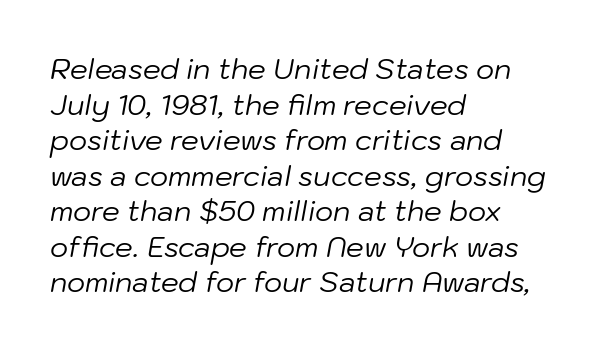
Quick note: italic. The specimen omits any rule beneath the text block's lines. The ragged edge is on the right, which tells us the setting is flush left. Glyph-to-glyph distance matches everyday printed text. These lines are rendered in a variable-pitch font.
